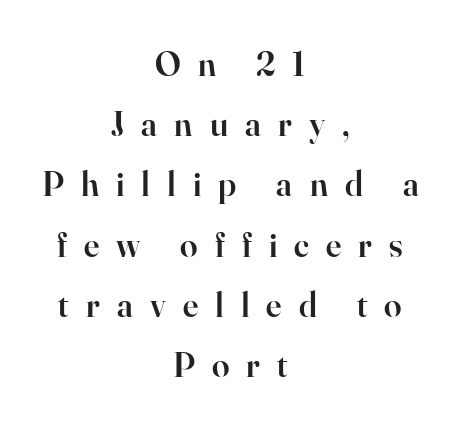
Q: Is the text bold? A: Semi-bold.
Q: Is the text italic (slanted)? A: No, it is upright.
Q: Is the typeface a serif or a sans-serif typeface? A: Serif.
Q: Is the text underlined? A: No.
Q: How is the paragraph aligned? A: Centered.
Q: Is the spacing between letters normal or unusually wide? A: Unusually wide.
Q: Width (condensed, normal, or wide)? A: Normal.
Q: Stroke contrast? A: High.
Q: x-height? A: Small.
Q: Monospaced? A: No.
